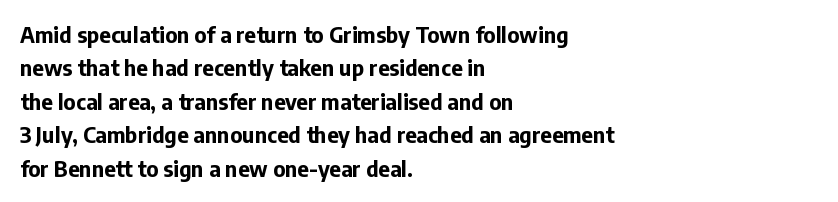
{"italic": "no", "bold": "yes", "underline": "no", "align": "left", "line_spacing": "normal", "line_spacing_ratio": 1.52, "letter_spacing": "normal", "letter_spacing_em": 0.0, "glyph_px": 22}
